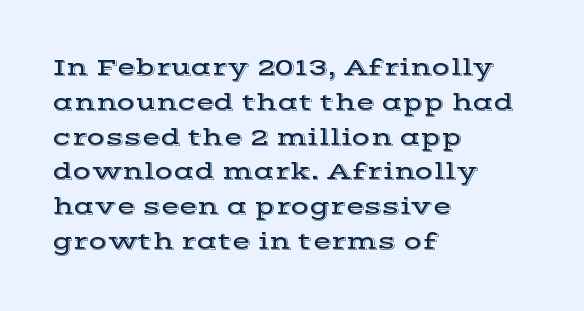
{"italic": "no", "underline": "no", "align": "left", "line_spacing": "normal", "line_spacing_ratio": 1.45, "letter_spacing": "normal", "letter_spacing_em": 0.0, "glyph_px": 24}
